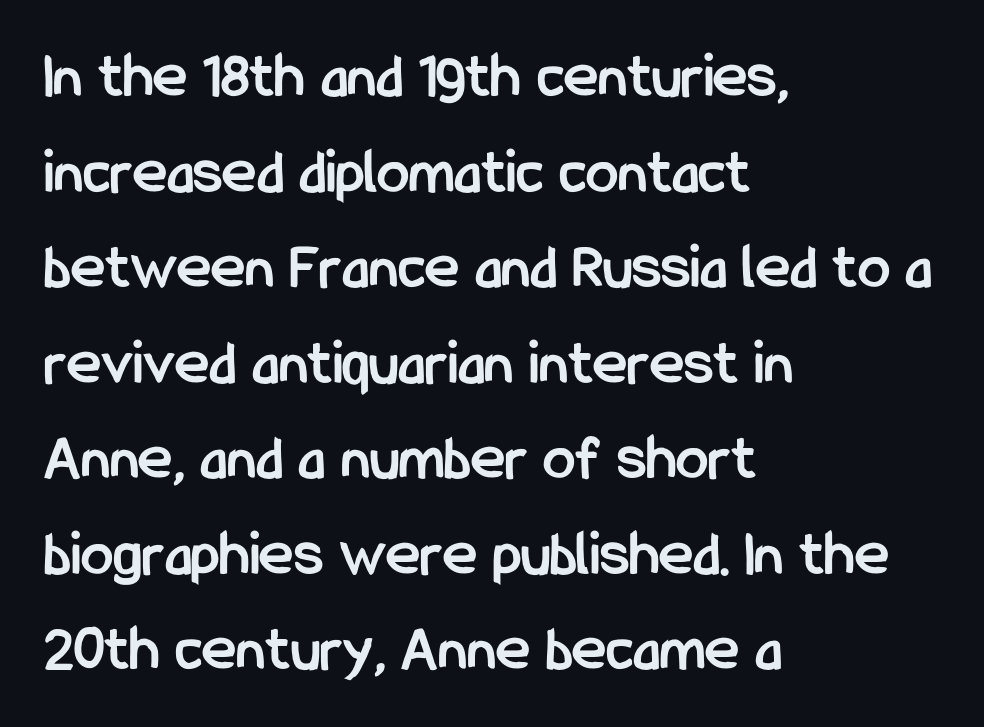
Examine the stroke ends and you'll find no serifs. Quick note: not italic, upright. Its strokes are broad and dark, the hallmark of bold type. Quick note: underline off. The setting favours the left margin, as ordinary paragraphs usually do. Students, note that the glyphs here touch the page at normal intervals.
